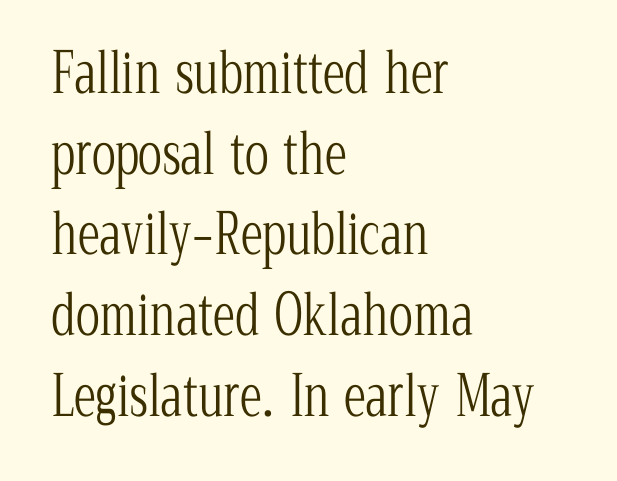
The rendering anchors every line to the left-hand side. Is there much room between lines? A standard amount, neither cramped nor airy. Lines of text with bare space underneath. Stem width sits at or under what a default text font uses. This is roman type, the default non-slanted kind. Do the characters align in a grid? No, the font is proportional.
